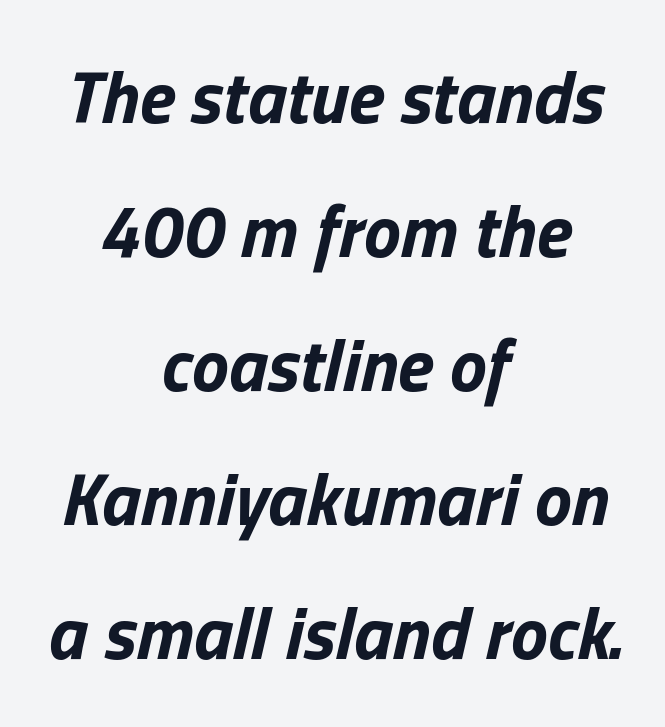
Note the varied advance widths — an 'i' is clearly narrower than an 'm'. Looking at the ascenders, they clearly lean. Each row of text sits above clean, open space. The compositor balanced each line on the midline. These lines carry a lot of weight — the face is fully bold.
